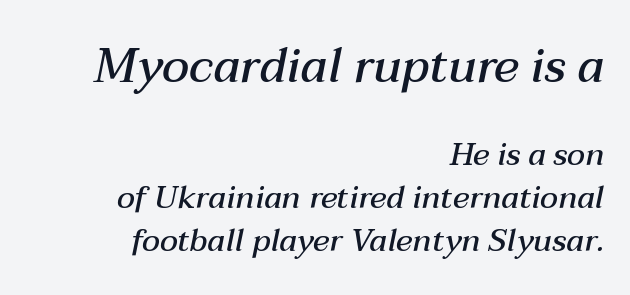
What's the leading like? Ordinary, nothing unusual. These lines keep a tight, regular rhythm from letter to letter. Every letter is mildly thick-stroked: semibold rather than bold. The passage shown is typed in a proportional face where columns would drift. Decoration check: the copy has no underline. Is the lower block the larger one? No — the upper block carries the bigger type.
